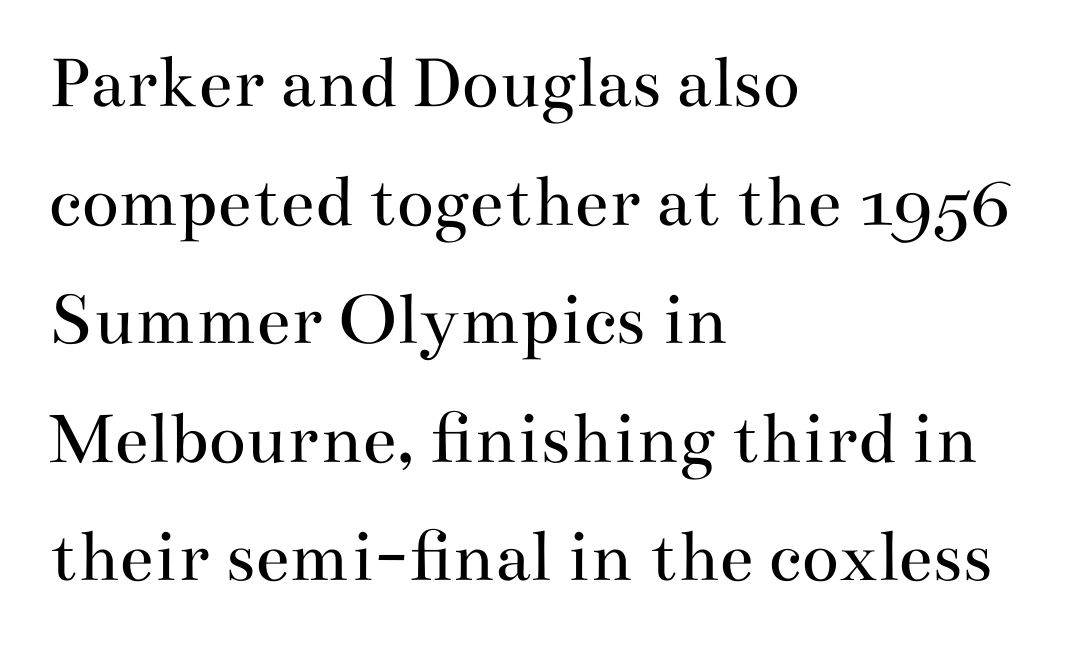
Q: Is the text bold? A: No.
Q: Is the text italic (slanted)? A: No, it is upright.
Q: Is the typeface a serif or a sans-serif typeface? A: Serif.
Q: Is the text underlined? A: No.
Q: How is the paragraph aligned? A: Left-aligned.
Q: Is the spacing between letters normal or unusually wide? A: Normal.
Q: Is the spacing between lines tight, normal or loose? A: Normal.
Q: Width (condensed, normal, or wide)? A: Wide.
Q: Stroke contrast? A: Medium.
Q: x-height? A: Small.
Q: Monospaced? A: No.
